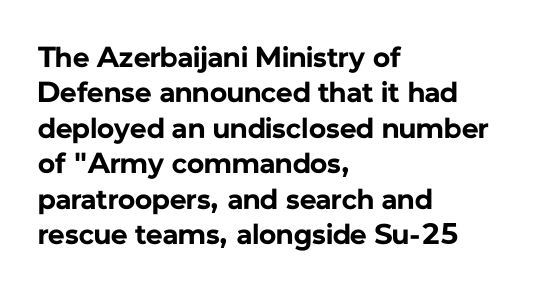
{"serif": "no", "italic": "no", "bold": "yes", "weight": "bold", "width": "normal", "stroke_contrast": "low", "x_height": "medium", "monospaced": "no", "underline": "no", "align": "left", "line_spacing_ratio": 1.22, "letter_spacing": "normal", "letter_spacing_em": 0.0, "glyph_px": 29}
